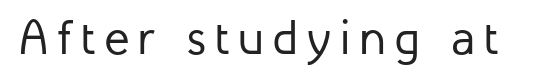
{"serif": "no", "italic": "no", "bold": "no", "weight": "regular", "width": "normal", "stroke_contrast": "low", "x_height": "medium", "monospaced": "no", "underline": "no", "glyph_px": 48}
